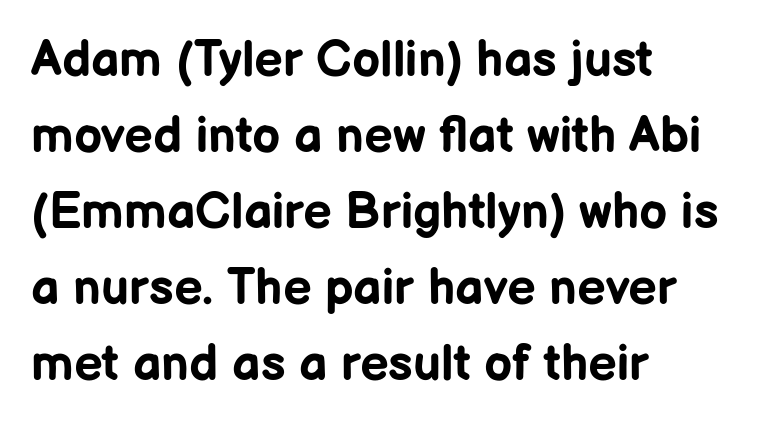
Q: Is the text bold? A: Yes.
Q: Is the text italic (slanted)? A: No, it is upright.
Q: Is the typeface a serif or a sans-serif typeface? A: Sans-serif.
Q: Is the text underlined? A: No.
Q: How is the paragraph aligned? A: Left-aligned.
Q: Is the spacing between letters normal or unusually wide? A: Normal.
Q: Is the spacing between lines tight, normal or loose? A: Normal.
Q: Width (condensed, normal, or wide)? A: Normal.
Q: Stroke contrast? A: Low.
Q: x-height? A: Medium.
Q: Monospaced? A: No.
